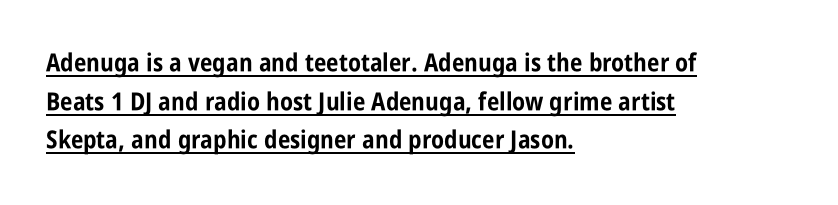
The image shows 25 px bold type, upright; set left-aligned, normal line spacing (1.55x), normal letter spacing, underlined.
